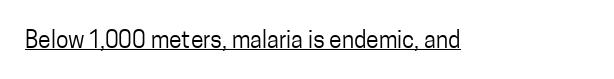
The image shows 23 px text type, upright; set normal letter spacing, underlined.
